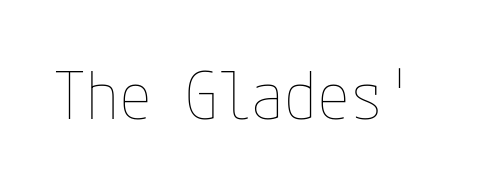
{"italic": "no", "bold": "no", "weight": "thin", "width": "condensed", "stroke_contrast": "low", "x_height": "medium", "underline": "no", "letter_spacing": "normal", "letter_spacing_em": 0.0, "glyph_px": 66}
